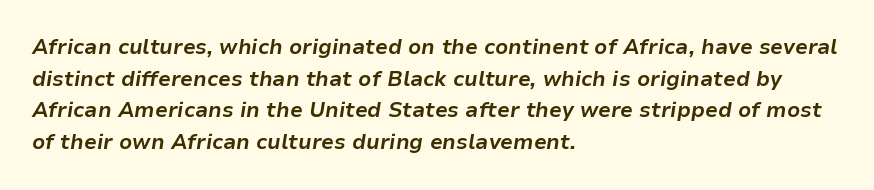
Horizontal bands of white between lines are of average thickness. Any mark beneath the type? The region is blank. These lines keep a tight, regular rhythm from letter to letter. Heavy, bold letterforms. The typesetter chose a ragged-right arrangement here. The specimen reads as italic at a glance.
